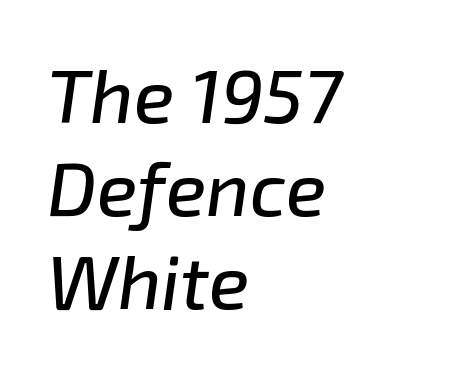
Compared with typical body copy, the letter spacing here is the same. Varying glyph widths throughout — classic text-font behaviour. The zone under the glyphs is completely vacant. Teacher's note: observe the even left margin — that is flush-left alignment. Tall strokes in this sample are angled rather than plumb.
